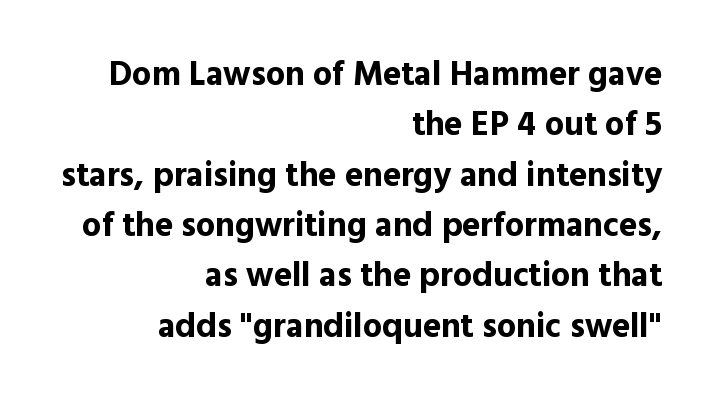
{"serif": "no", "italic": "no", "bold": "yes", "weight": "bold", "width": "normal", "x_height": "medium", "monospaced": "no", "underline": "no", "align": "right", "line_spacing": "normal", "line_spacing_ratio": 1.48, "letter_spacing": "normal", "letter_spacing_em": 0.0, "glyph_px": 34}
